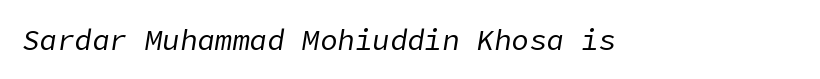
The image shows 29 px regular-weight type, italic (leaning right); set normal letter spacing, not underlined; low stroke contrast and a medium x-height.
